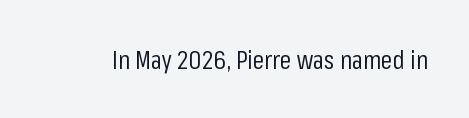
{"italic": "no", "bold": "no", "underline": "no", "letter_spacing": "normal", "letter_spacing_em": 0.0, "glyph_px": 26}
